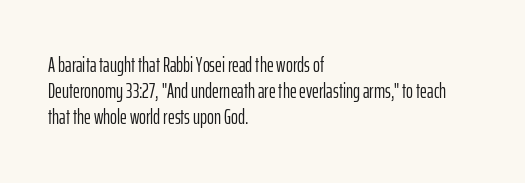
The image shows 21 px text type, upright; set left-aligned, line spacing 1.24x, normal letter spacing, not underlined.
